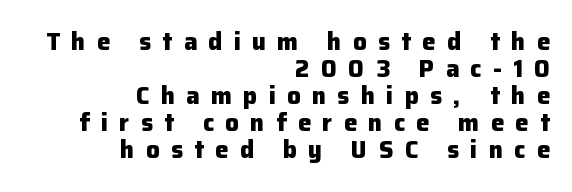
The image shows 24 px bold type, upright; set right-aligned, tight line spacing (1.13x), unusually wide letter spacing (+0.47 em), not underlined.
